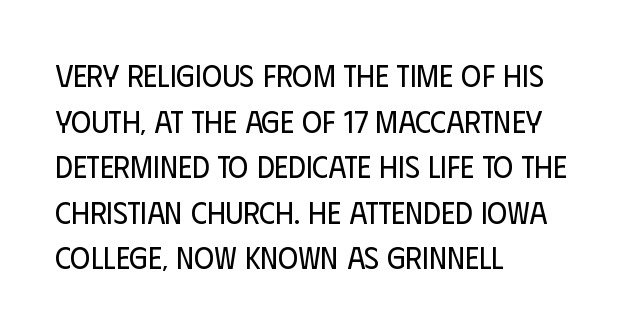
The image shows 31 px regular-weight, condensed sans-serif type, upright; set left-aligned, normal line spacing (1.47x), normal letter spacing, not underlined; low stroke contrast and a large x-height.
